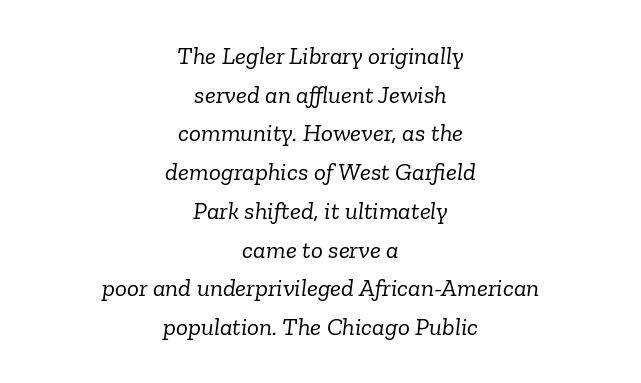
Q: Is the text bold? A: No.
Q: Is the text italic (slanted)? A: Yes, it leans right by about 6 degrees.
Q: Is the text underlined? A: No.
Q: How is the paragraph aligned? A: Centered.
Q: Is the spacing between letters normal or unusually wide? A: Normal.
Q: Is the spacing between lines tight, normal or loose? A: Normal.
